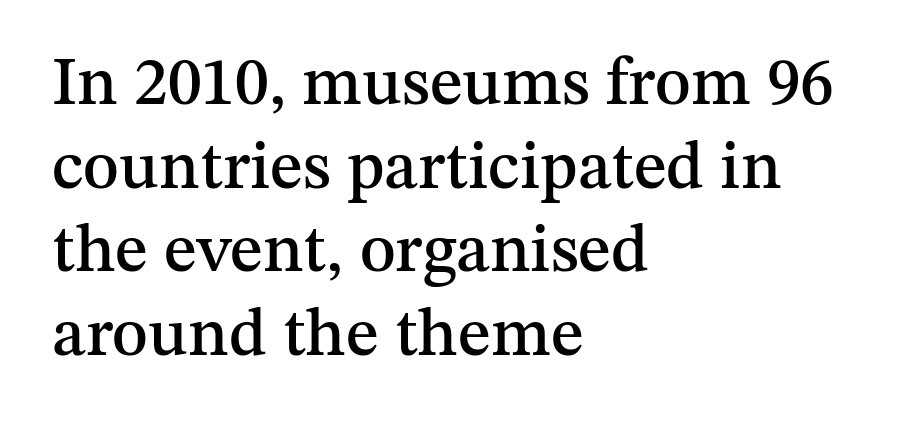
The image shows 68 px serif type, upright; set left-aligned, line spacing 1.23x, normal letter spacing, not underlined; medium stroke contrast and a medium x-height.
